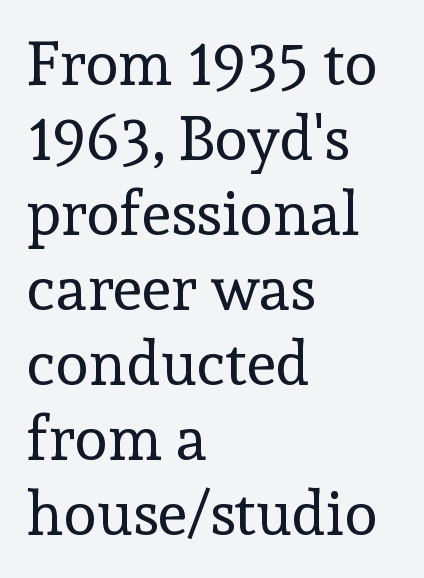
Looks like regular typesetting: each glyph gets only the width it needs. Each row of text sits above clean, open space. The compositor pushed each line to the left boundary. A light-to-regular cut is what we see here. The font family rendered here belongs to the serif group.
